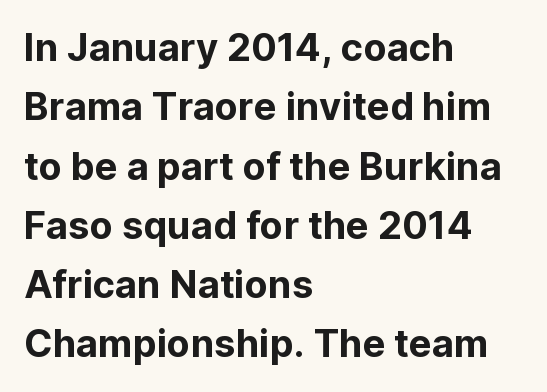
Q: Is the text italic (slanted)? A: No, it is upright.
Q: Is the typeface a serif or a sans-serif typeface? A: Sans-serif.
Q: Is the text underlined? A: No.
Q: How is the paragraph aligned? A: Left-aligned.
Q: Is the spacing between letters normal or unusually wide? A: Normal.
Q: Is the spacing between lines tight, normal or loose? A: Normal.
Q: Width (condensed, normal, or wide)? A: Normal.
Q: Stroke contrast? A: Low.
Q: x-height? A: Medium.
Q: Monospaced? A: No.
